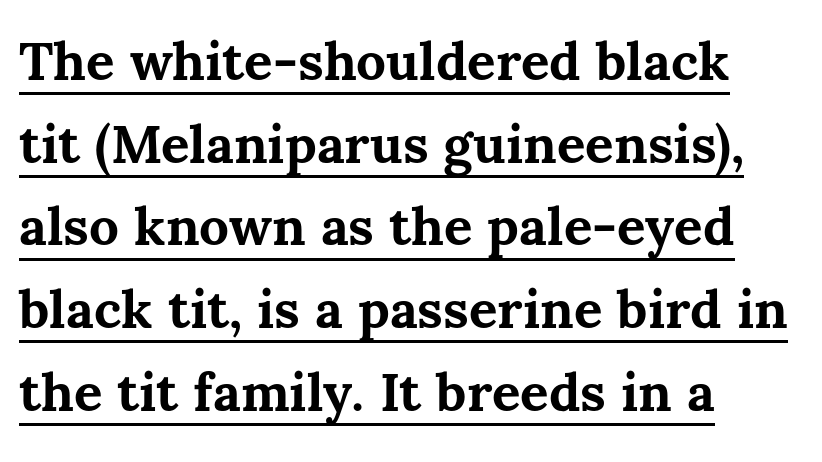
{"italic": "no", "bold": "yes", "weight": "bold", "width": "normal", "stroke_contrast": "medium", "x_height": "medium", "monospaced": "no", "underline": "yes", "align": "left", "line_spacing": "normal", "line_spacing_ratio": 1.56, "letter_spacing": "normal", "letter_spacing_em": 0.0, "glyph_px": 53}
